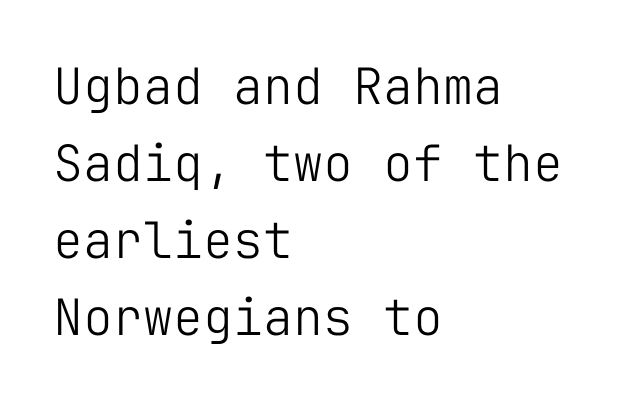
{"serif": "no", "italic": "no", "bold": "no", "weight": "light", "width": "normal", "stroke_contrast": "low", "x_height": "medium", "monospaced": "yes", "underline": "no", "align": "left", "line_spacing": "normal", "line_spacing_ratio": 1.54, "letter_spacing": "normal", "letter_spacing_em": 0.0, "glyph_px": 50}
